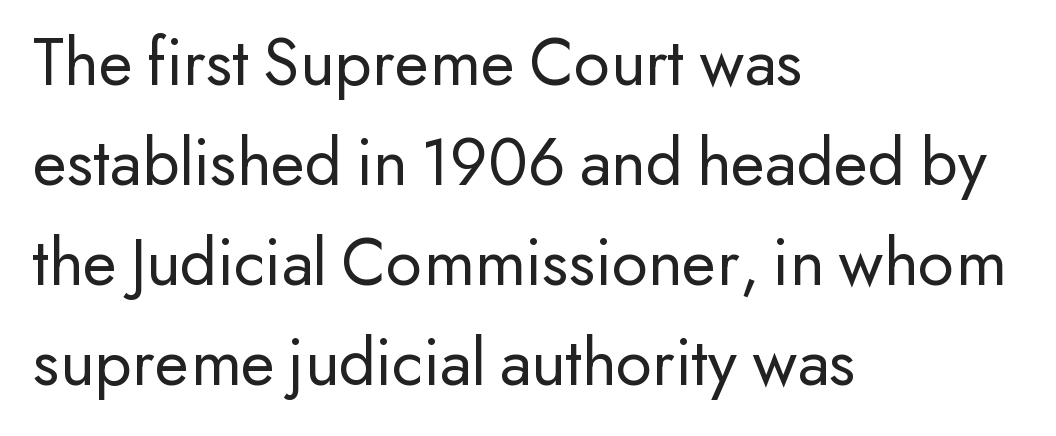
Nobody touched the tracking dial on this one. You could not count columns in this text — the font is proportionally spaced. Rows of type keep a routine distance in the vertical direction. Stem width sits at or under what a default text font uses. Left-aligned paragraph, ragged on the right. Letterform terminals end flat and unadorned throughout the passage.
